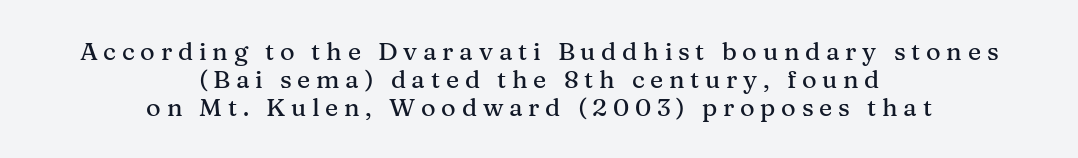
Whoever set this chose condensed vertical rhythm over breathing room. No italicization has been applied; the sample stays upright. The letterforms stand isolated, each surrounded by extra space. A student would call this center alignment; a typographer would say set centered. Descenders are the only things crossing below the line.
